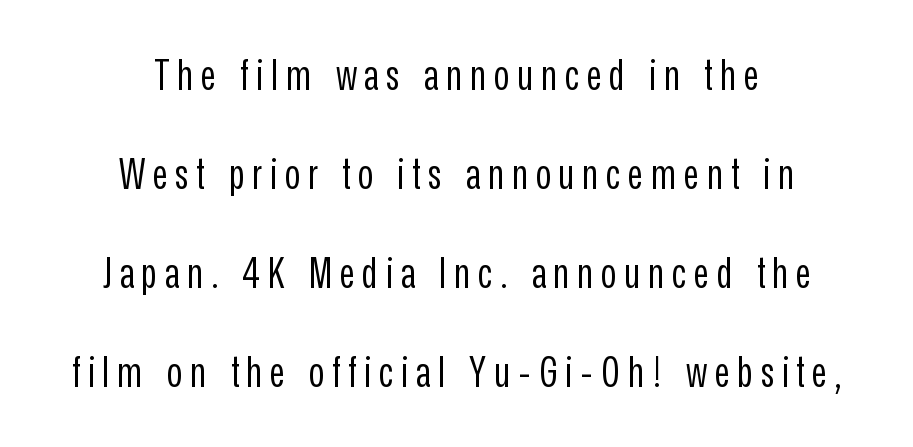
The image shows 42 px regular-weight, condensed sans-serif type, upright; set centered, loose line spacing (2.36x), not underlined; low stroke contrast and a medium x-height.
